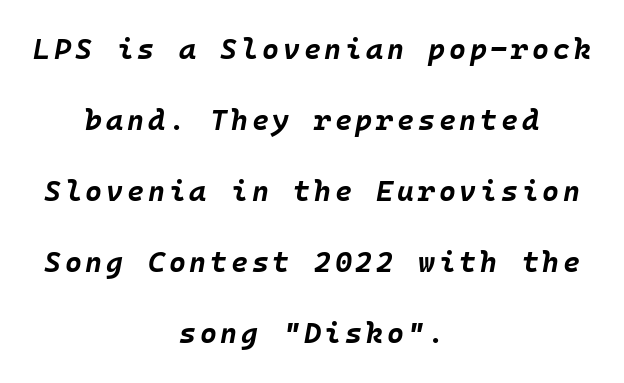
The strip under each line holds only bare page. In terms of leading, this rendering errs on the spacious side. Emphasis-style slanted type is in use. This is heavy type, rendered in bold. Alignment: centered.
